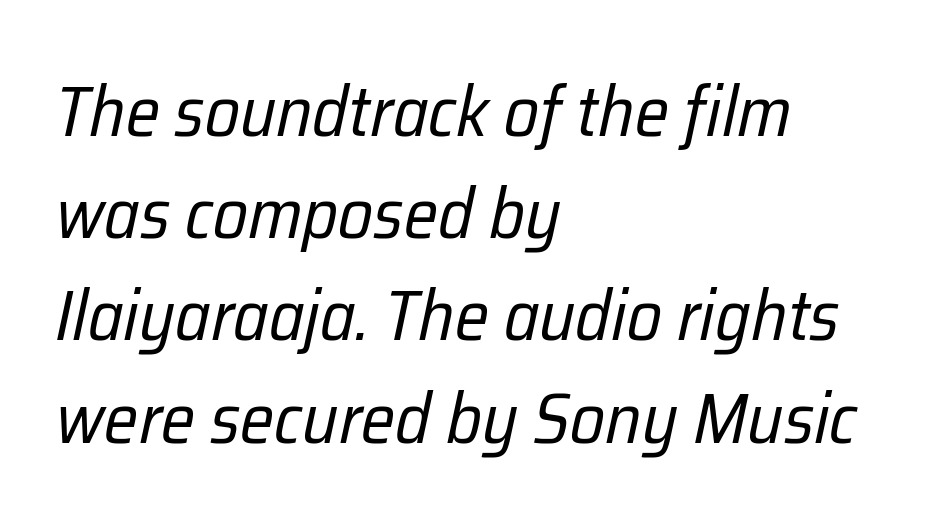
The line-height multiplier appears to be the usual default. Is this a fixed-width face? No — the glyphs have proportional, varying widths. Yep, that's italic — everything's leaning. No letter is thick-stroked: the sample isn't bold. Default kerning and tracking; the words read as compact shapes. Unmarked baselines from the first word to the last.
